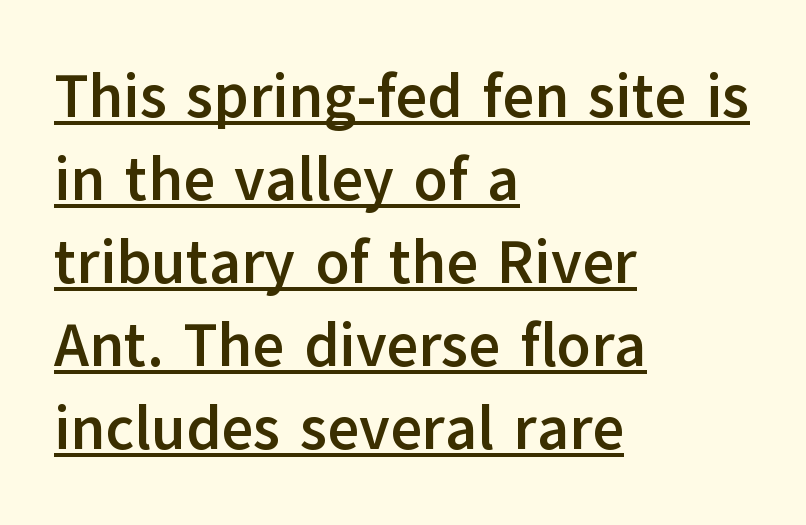
Set as a true bold cut, around the 700 mark. Caption: standard tracking, unaltered. Are there feet on the stems? There aren't — it's a sans. Vertical strokes here are truly vertical. What's the leading like? Ordinary, nothing unusual.
